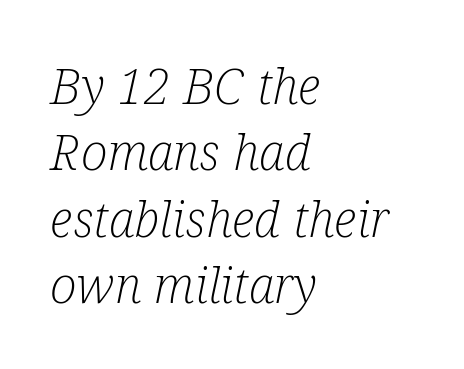
The letters are slanted; this is an italic face. Caption: multi-line text, flush left, ragged right. These lines are rendered in a variable-pitch font. The passage shown is not underscored anywhere.
